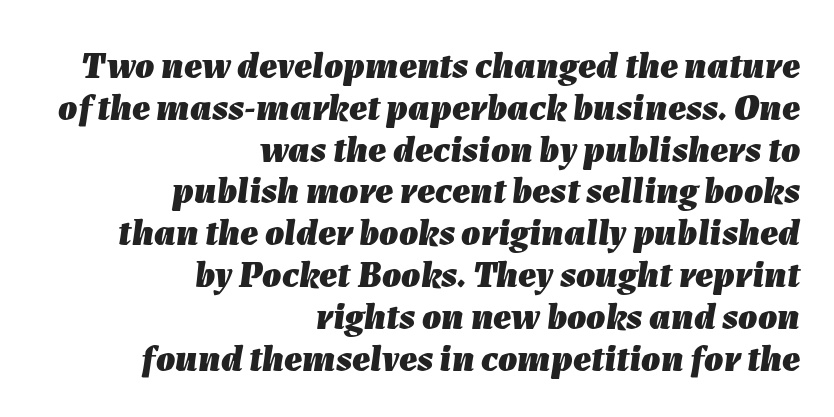
Q: Is the text bold? A: Yes.
Q: Is the text italic (slanted)? A: Yes, it leans right by about 7 degrees.
Q: Is the text underlined? A: No.
Q: How is the paragraph aligned? A: Right-aligned.
Q: Is the spacing between letters normal or unusually wide? A: Normal.
Q: Is the spacing between lines tight, normal or loose? A: Tight.
Q: Width (condensed, normal, or wide)? A: Normal.
Q: Stroke contrast? A: Low.
Q: x-height? A: Medium.
Q: Monospaced? A: No.
